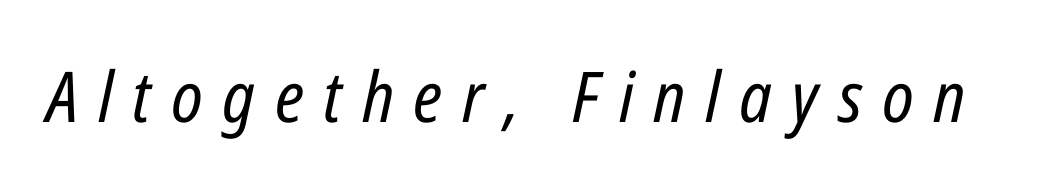
No heavy texture on the line: the type isn't bold. Clear beneath every line of the passage. These lines are rendered in a variable-pitch font. This is oblique type, the kind used for emphasis or titles.
